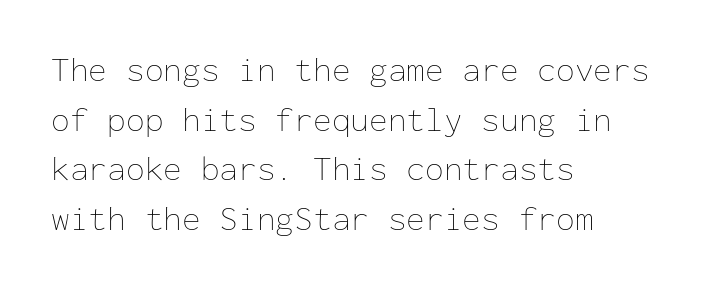
Q: Is the text bold? A: No.
Q: Is the text italic (slanted)? A: No, it is upright.
Q: Is the text underlined? A: No.
Q: How is the paragraph aligned? A: Left-aligned.
Q: Is the spacing between letters normal or unusually wide? A: Normal.
Q: Is the spacing between lines tight, normal or loose? A: Normal.
Q: Width (condensed, normal, or wide)? A: Normal.
Q: Stroke contrast? A: Low.
Q: x-height? A: Medium.
Q: Monospaced? A: Yes.
